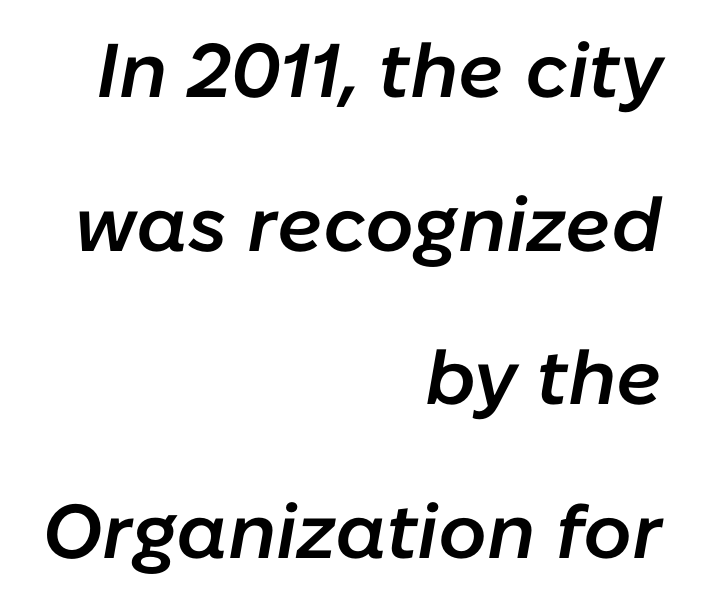
{"italic": "yes", "lean": "right", "slant_degrees": 10, "bold": "semi", "weight": "semibold", "width": "normal", "stroke_contrast": "low", "x_height": "medium", "monospaced": "no", "underline": "no", "align": "right", "line_spacing": "loose", "line_spacing_ratio": 2.02, "letter_spacing": "normal", "letter_spacing_em": 0.0, "glyph_px": 76}
